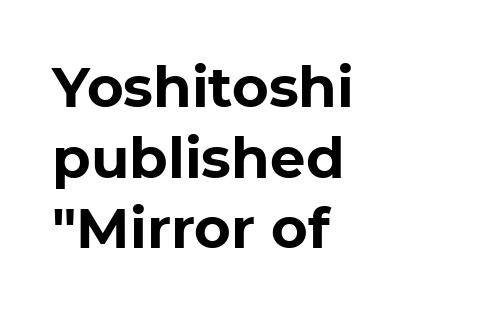
{"serif": "no", "italic": "no", "bold": "yes", "weight": "bold", "width": "normal", "stroke_contrast": "low", "x_height": "medium", "monospaced": "no", "underline": "no", "align": "left", "line_spacing": "normal", "line_spacing_ratio": 1.26, "letter_spacing": "normal", "letter_spacing_em": 0.0, "glyph_px": 56}
